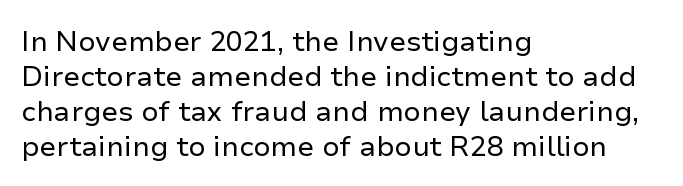
{"serif": "no", "italic": "no", "bold": "no", "weight": "regular", "width": "normal", "stroke_contrast": "low", "x_height": "medium", "monospaced": "no", "underline": "no", "align": "left", "line_spacing": "normal", "line_spacing_ratio": 1.25, "letter_spacing": "normal", "letter_spacing_em": 0.0, "glyph_px": 28}
